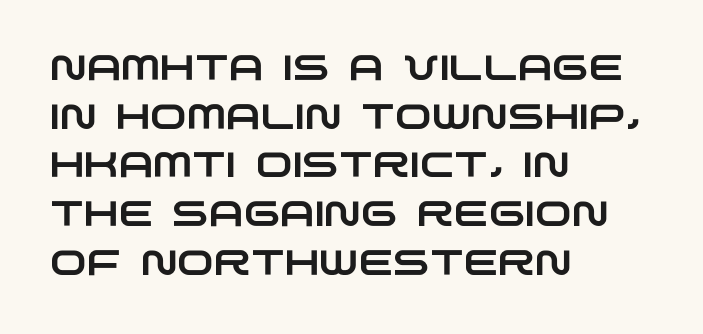
{"serif": "no", "width": "wide", "stroke_contrast": "low", "x_height": "large", "monospaced": "no", "underline": "no", "align": "left", "line_spacing": "normal", "line_spacing_ratio": 1.39, "letter_spacing": "normal", "letter_spacing_em": 0.0, "glyph_px": 35}
